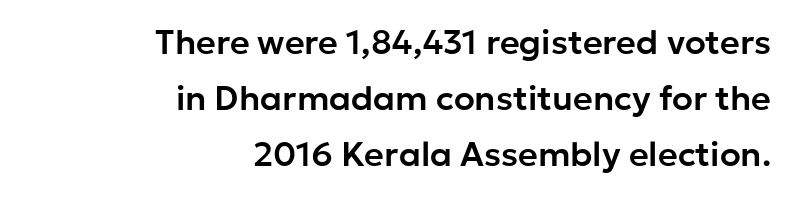
The image shows 34 px sans-serif type, upright; set right-aligned, normal line spacing (1.65x), normal letter spacing, not underlined; low stroke contrast and a medium x-height.
